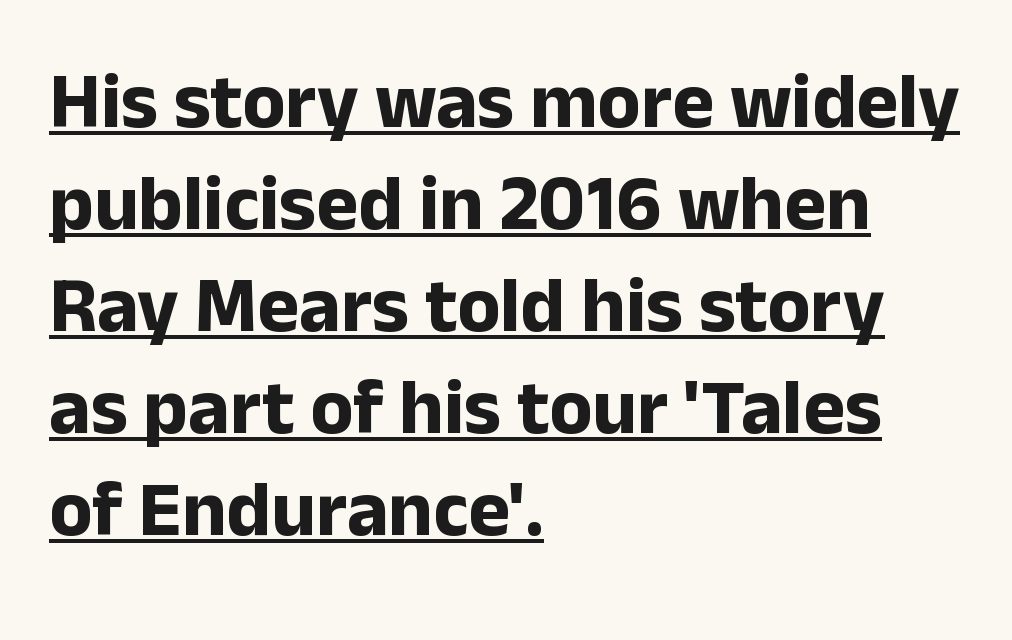
Q: Is the text bold? A: Yes.
Q: Is the text italic (slanted)? A: No, it is upright.
Q: Is the typeface a serif or a sans-serif typeface? A: Sans-serif.
Q: Is the text underlined? A: Yes.
Q: How is the paragraph aligned? A: Left-aligned.
Q: Is the spacing between letters normal or unusually wide? A: Normal.
Q: Is the spacing between lines tight, normal or loose? A: Normal.
Q: Width (condensed, normal, or wide)? A: Normal.
Q: Stroke contrast? A: Low.
Q: x-height? A: Medium.
Q: Monospaced? A: No.
